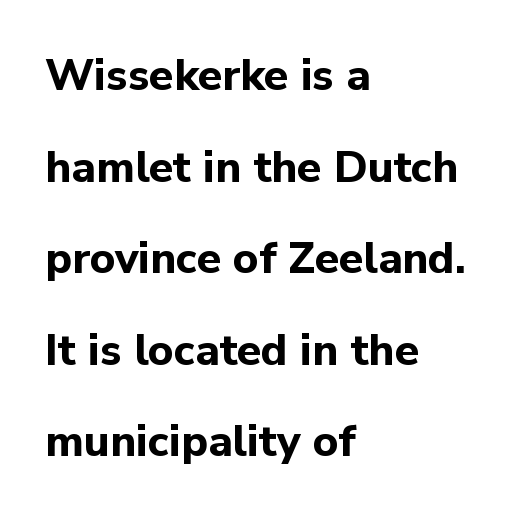
You could fit nearly another row in the gap between these rows. Plain, unruled lines of type. Weight: bold. You could not count columns in this text — the font is proportionally spaced. Does the copy run flush right? No — it runs flush left. Each letter's strokes conclude bluntly, with no projecting serifs.
